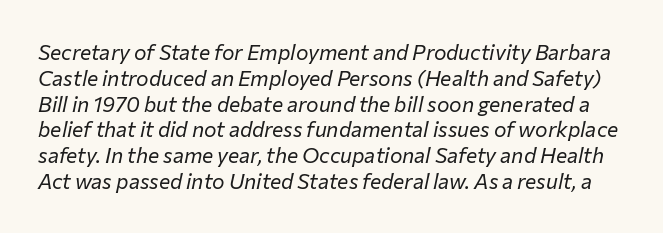
Q: Is the text bold? A: No.
Q: Is the text italic (slanted)? A: Yes, it leans right by about 12 degrees.
Q: Is the text underlined? A: No.
Q: Is the spacing between letters normal or unusually wide? A: Normal.
